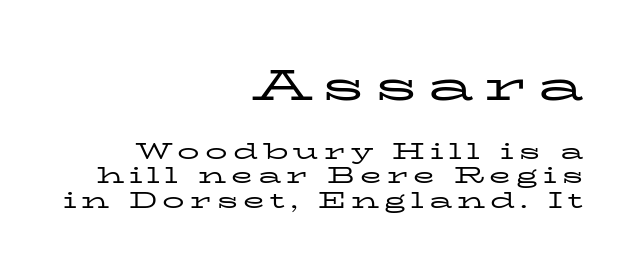
The image shows 44 px regular-weight, wide serif type, upright; set right-aligned, tight line spacing (1.11x), unusually wide letter spacing (+0.23 em), not underlined; the first (top) block is 2.0x larger; low stroke contrast and a medium x-height.
